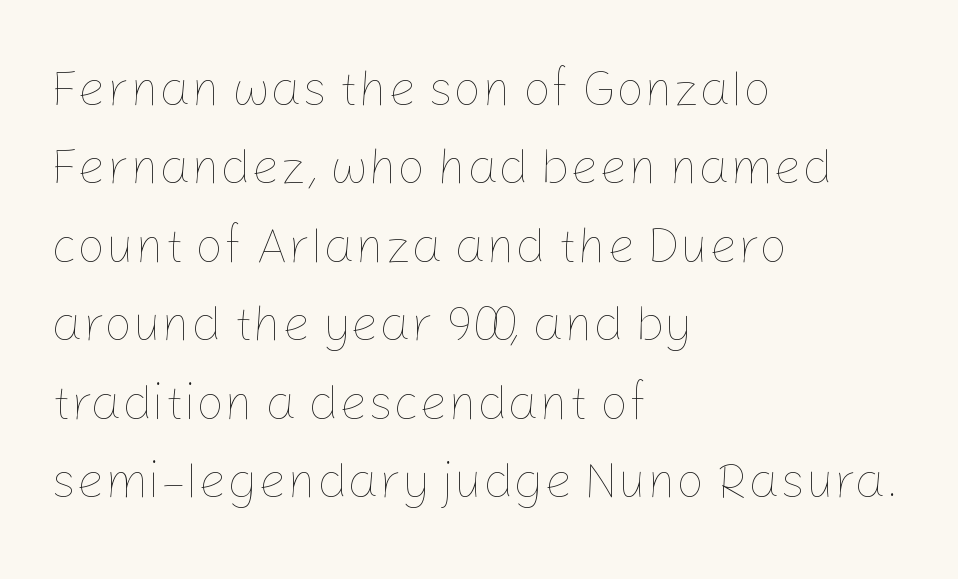
The image shows 50 px thin type, upright; set left-aligned, normal line spacing (1.57x), normal letter spacing, not underlined; low stroke contrast and a medium x-height.
